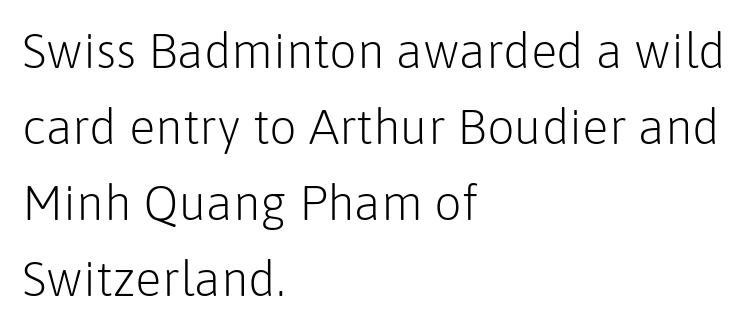
These lines stack with their left ends in a neat column. Compared with typical paragraphs, the rows here are spaced about the same. The designer went with a sans here, leaving each stem footless. Ordinary non-slanted type is in use. This rendering leaves character spacing at its baseline value. Weight class: somewhere from thin through regular.
